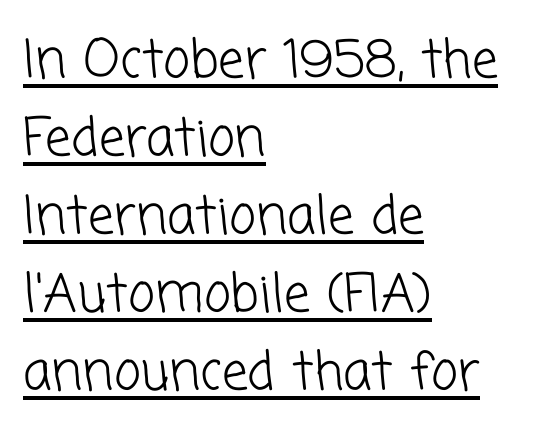
{"serif": "no", "bold": "no", "weight": "light", "width": "normal", "stroke_contrast": "low", "x_height": "medium", "monospaced": "no", "underline": "yes", "align": "left", "line_spacing": "normal", "line_spacing_ratio": 1.5, "letter_spacing": "normal", "letter_spacing_em": 0.0, "glyph_px": 52}
